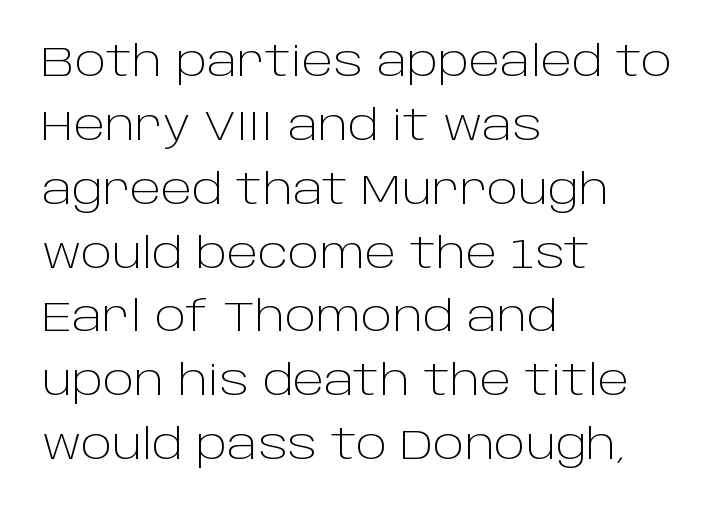
The baseline area is clear. Think of a printed novel: that variable character pitch is what you see here. A roman cut, with each character standing at attention. Honestly, the letter spacing is just normal — you wouldn't notice it. Horizontal bands of white between lines are of average thickness.
